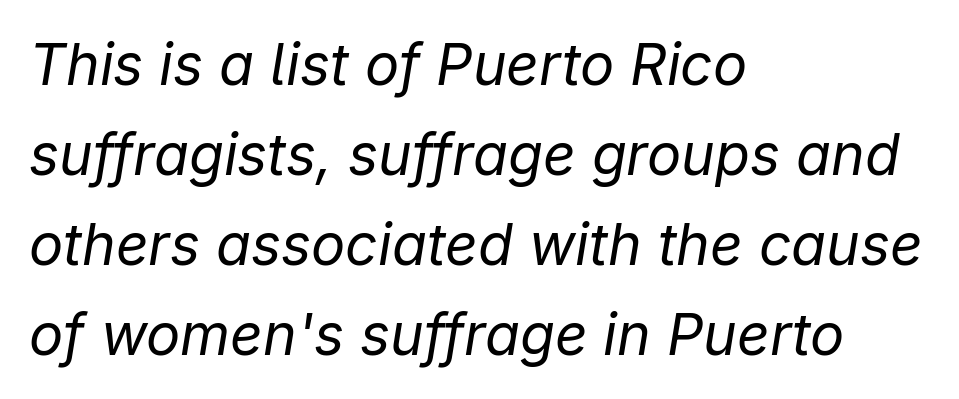
The image shows 57 px regular-weight type, italic (leaning right); set left-aligned, normal line spacing (1.58x), normal letter spacing, not underlined; low stroke contrast and a medium x-height.
